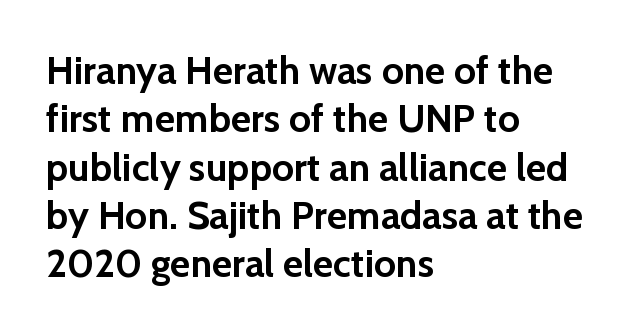
Spacing verdict: proportional, widths tailored to each character. The gaps between neighbouring characters are ordinary and unremarkable. This is sans-serif lettering, the kind often seen on screens and signage. Rule under the text: the space is simply empty. This is the regular roman posture of the typeface. As a designer I'd log this as weight 700, bold.
